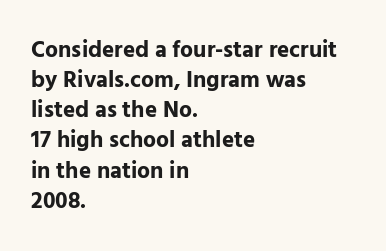
The image shows 23 px bold type, upright; set left-aligned, normal line spacing (1.31x), normal letter spacing, not underlined.
